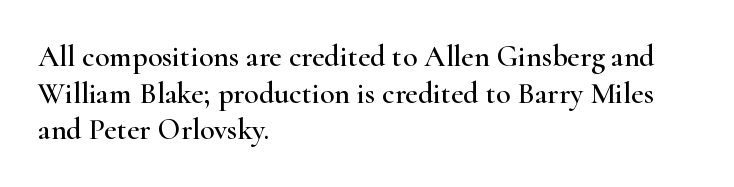
The image shows 30 px wide serif type, upright; set left-aligned, line spacing 1.22x, normal letter spacing, not underlined; high stroke contrast and a small x-height.
